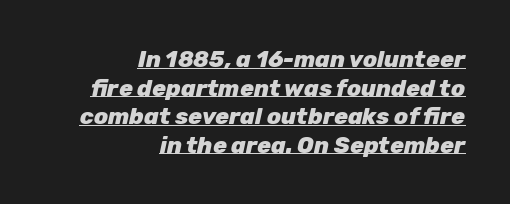
Q: Is the text bold? A: Yes.
Q: Is the text italic (slanted)? A: Yes, it leans right by about 12 degrees.
Q: Is the text underlined? A: Yes.
Q: How is the paragraph aligned? A: Right-aligned.
Q: Is the spacing between letters normal or unusually wide? A: Normal.
